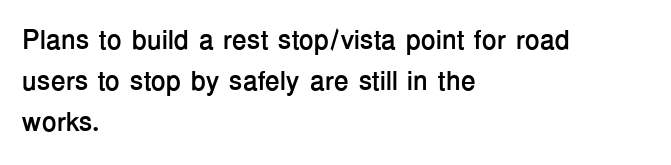
Line beginnings align vertically; line endings do not. Between one letter and the next there's only the usual sliver of space. Notice how descenders clear the ascenders below comfortably — that's standard leading. Does the lettering tilt? It doesn't — this is upright. Letters rest on an invisible, unmarked baseline.
